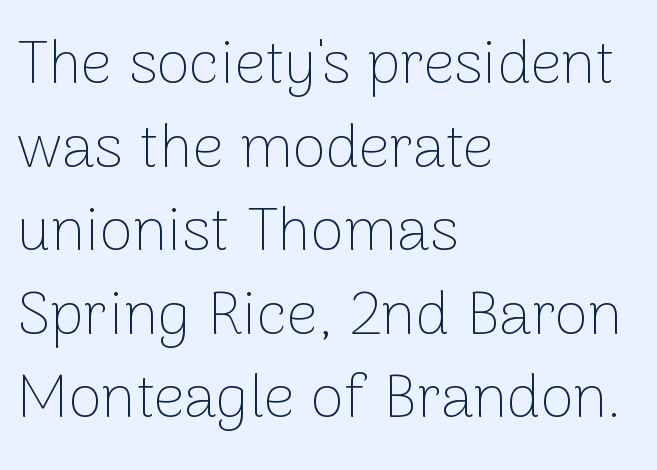
These lines are rendered in a variable-pitch font. This rendering leaves character spacing at its baseline value. Weight: regular or lighter. The space between consecutive lines is moderate. The passage shown is typeset with a sans-serif family. The passage is arranged the way most books set body copy — flush left.
